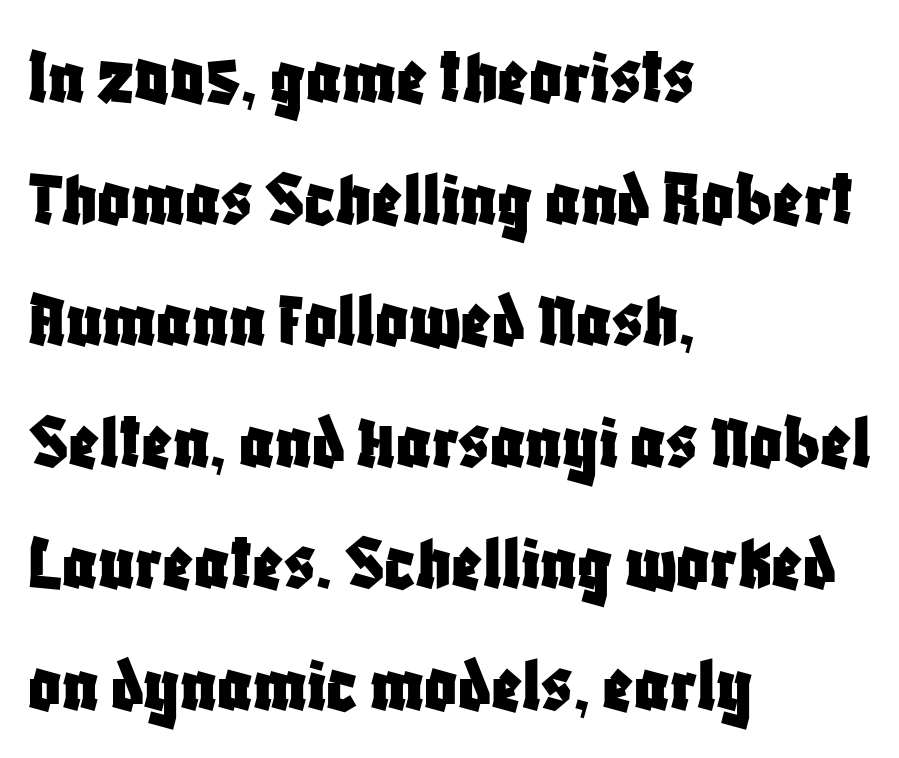
Q: Is the text italic (slanted)? A: No, it is upright.
Q: Is the typeface a serif or a sans-serif typeface? A: Sans-serif.
Q: Is the text underlined? A: No.
Q: How is the paragraph aligned? A: Left-aligned.
Q: Is the spacing between letters normal or unusually wide? A: Normal.
Q: Is the spacing between lines tight, normal or loose? A: Normal.
Q: Width (condensed, normal, or wide)? A: Condensed.
Q: Stroke contrast? A: Low.
Q: x-height? A: Large.
Q: Monospaced? A: No.
